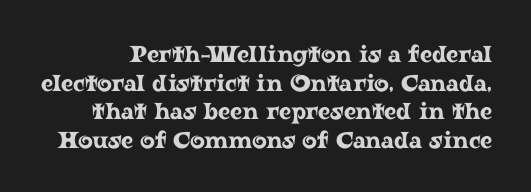
{"italic": "no", "underline": "no", "line_spacing_ratio": 1.24, "letter_spacing": "normal", "letter_spacing_em": 0.0, "glyph_px": 23}
